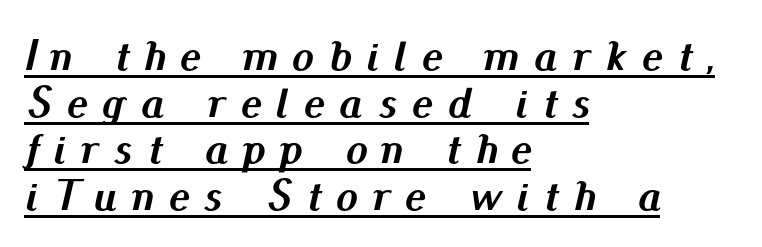
The image shows 44 px semibold type, italic (leaning right); set left-aligned, tight line spacing (1.06x), unusually wide letter spacing (+0.34 em), underlined; medium stroke contrast and a small x-height.
